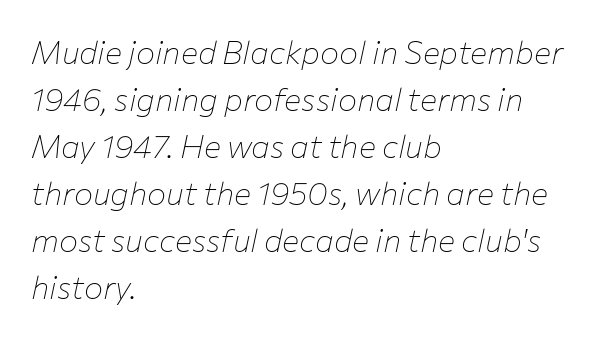
Observe the lean: these are italic letterforms. The text block is weighted toward the left margin, trailing off unevenly rightward. Caption: standard tracking, unaltered. The block of text has a typical density, with ordinary space between rows. Type without underlining. Each letter keeps its own natural width here, so spacing adapts to shape.
